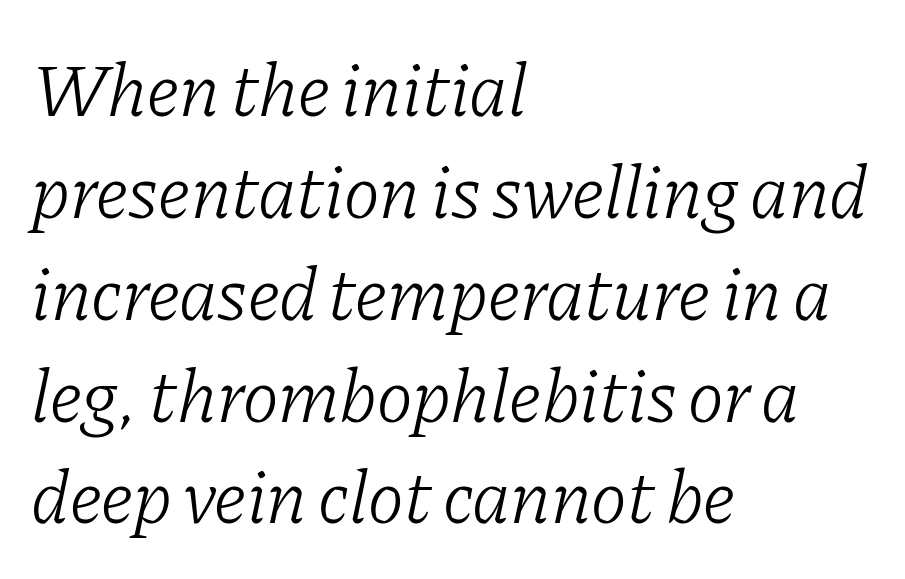
Q: Is the text bold? A: No.
Q: Is the text italic (slanted)? A: Yes, it leans right by about 11 degrees.
Q: Is the typeface a serif or a sans-serif typeface? A: Serif.
Q: Is the text underlined? A: No.
Q: How is the paragraph aligned? A: Left-aligned.
Q: Is the spacing between letters normal or unusually wide? A: Normal.
Q: Is the spacing between lines tight, normal or loose? A: Normal.
Q: Width (condensed, normal, or wide)? A: Normal.
Q: Stroke contrast? A: Low.
Q: x-height? A: Medium.
Q: Monospaced? A: No.
